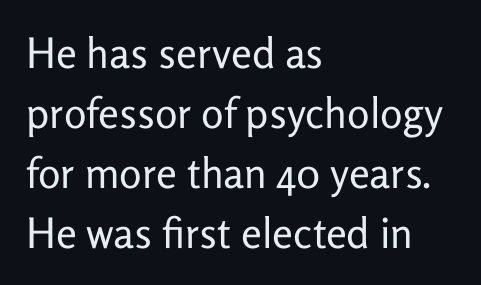
The image shows 42 px regular-weight sans-serif type, upright; set left-aligned, normal line spacing (1.43x), normal letter spacing, not underlined; low stroke contrast and a medium x-height.
